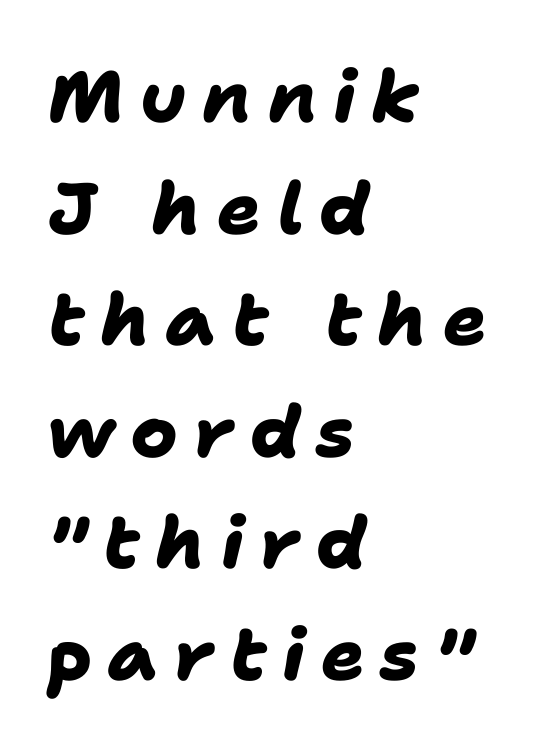
{"serif": "no", "bold": "yes", "weight": "heavy", "width": "normal", "stroke_contrast": "low", "x_height": "medium", "monospaced": "no", "underline": "no", "align": "left", "line_spacing": "normal", "line_spacing_ratio": 1.55, "letter_spacing": "wide", "letter_spacing_em": 0.22, "glyph_px": 72}
